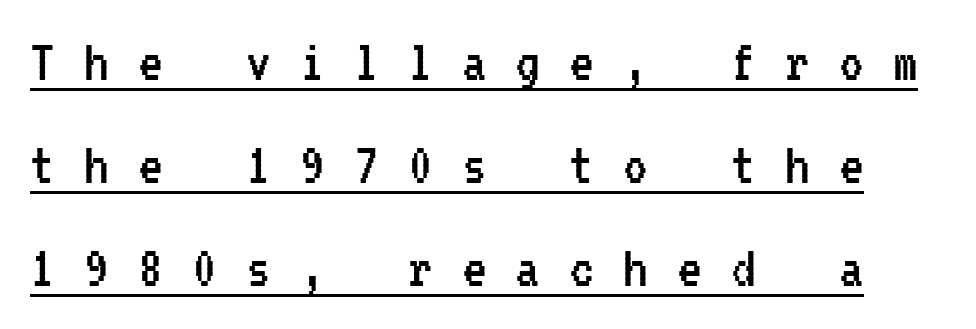
{"serif": "no", "italic": "no", "bold": "no", "weight": "regular", "width": "condensed", "stroke_contrast": "low", "x_height": "medium", "monospaced": "yes", "underline": "yes", "line_spacing": "normal", "line_spacing_ratio": 1.66, "letter_spacing": "wide", "letter_spacing_em": 0.47, "glyph_px": 62}
